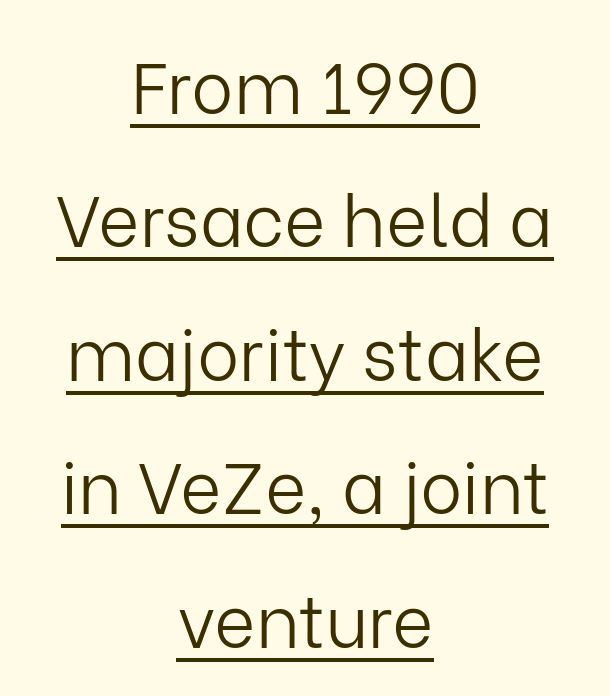
Q: Is the text bold? A: No.
Q: Is the text italic (slanted)? A: No, it is upright.
Q: Is the typeface a serif or a sans-serif typeface? A: Sans-serif.
Q: Is the text underlined? A: Yes.
Q: How is the paragraph aligned? A: Centered.
Q: Is the spacing between letters normal or unusually wide? A: Normal.
Q: Width (condensed, normal, or wide)? A: Normal.
Q: Stroke contrast? A: Low.
Q: x-height? A: Medium.
Q: Monospaced? A: No.
